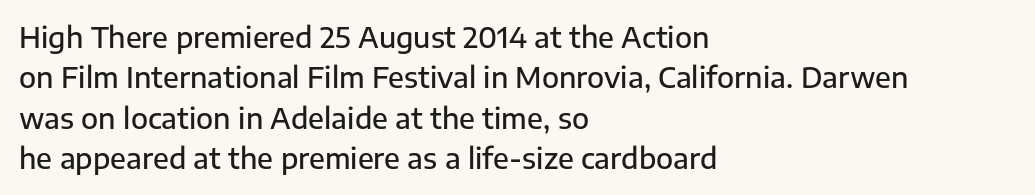
Each letter keeps its own natural width here, so spacing adapts to shape. No italicization has been applied; the sample stays upright. Each new line begins a customary step beneath the previous one. Rule under the text: the space is simply empty. Caption: standard tracking, unaltered.
